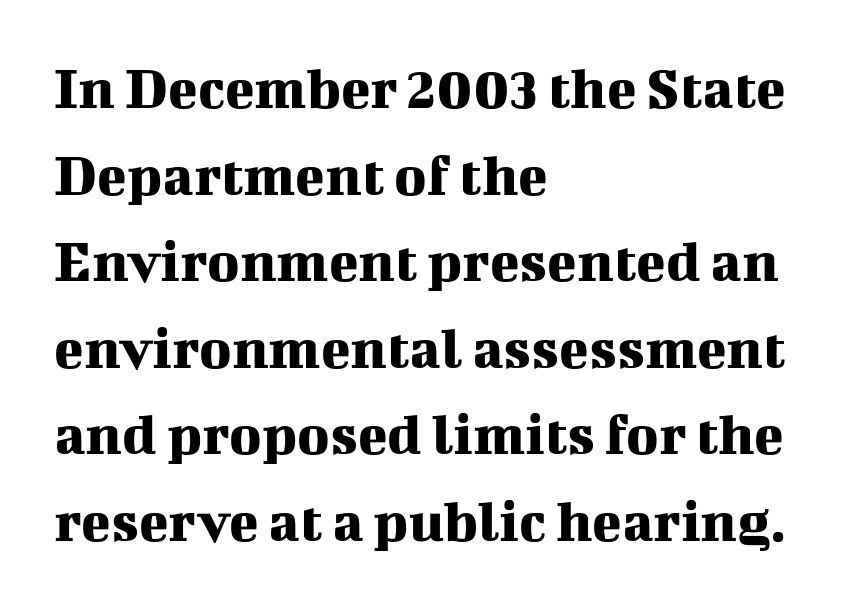
Beneath every word, the page is bare. Classification — serif. Baseline-to-baseline distance is the conventional proportion of letter height. The passage shown is typed in a proportional face where columns would drift.
